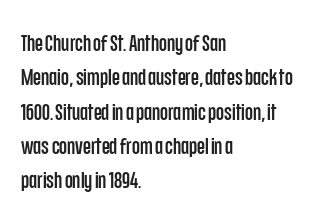
Q: Is the text italic (slanted)? A: No, it is upright.
Q: Is the text underlined? A: No.
Q: How is the paragraph aligned? A: Left-aligned.
Q: Is the spacing between letters normal or unusually wide? A: Normal.
Q: Is the spacing between lines tight, normal or loose? A: Normal.
